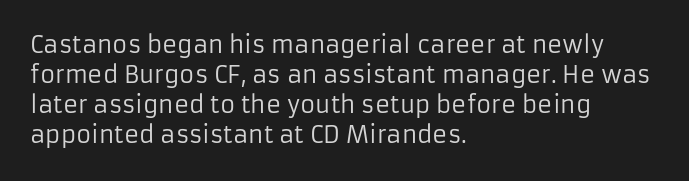
Teacher's note: observe the even left margin — that is flush-left alignment. Does extra space separate the letters? No, they use regular spacing. In terms of posture, this sample is upright. The glyphs are unaccompanied by any horizontal stroke below them. The lines sit at an ordinary, default distance from one another.
